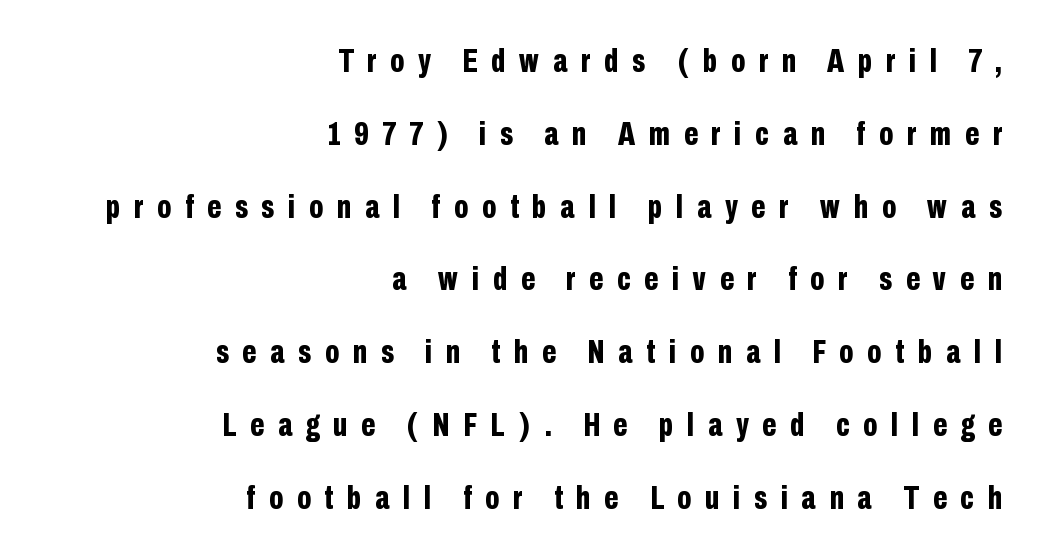
The image shows 34 px bold, condensed sans-serif type, upright; set right-aligned, loose line spacing (2.14x), unusually wide letter spacing (+0.4 em), not underlined; low stroke contrast and a medium x-height.
